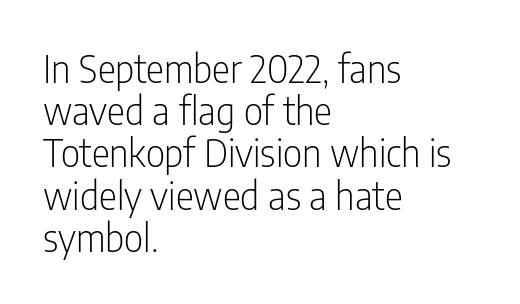
{"serif": "no", "italic": "no", "bold": "no", "weight": "light", "width": "condensed", "stroke_contrast": "low", "x_height": "medium", "monospaced": "no", "underline": "no", "align": "left", "line_spacing": "tight", "line_spacing_ratio": 1.11, "letter_spacing": "normal", "letter_spacing_em": 0.0, "glyph_px": 38}
